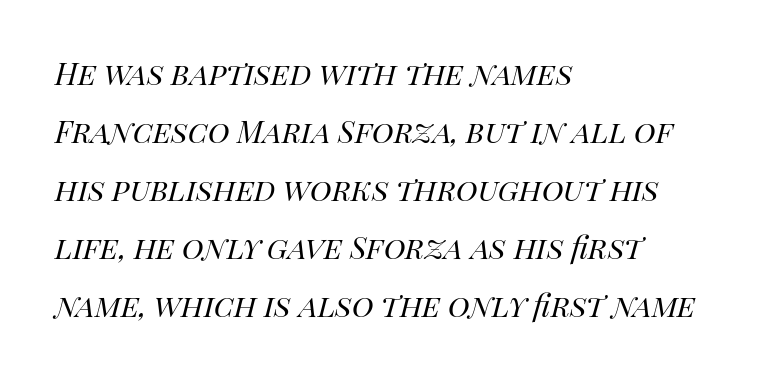
Whoever set this chose a conventional vertical rhythm. The ragged edge is on the right, which tells us the setting is flush left. The strokes are not fattened; the text isn't bold. This is oblique type, the kind used for emphasis or titles. Words appear dense and cohesive because spacing is normal.
